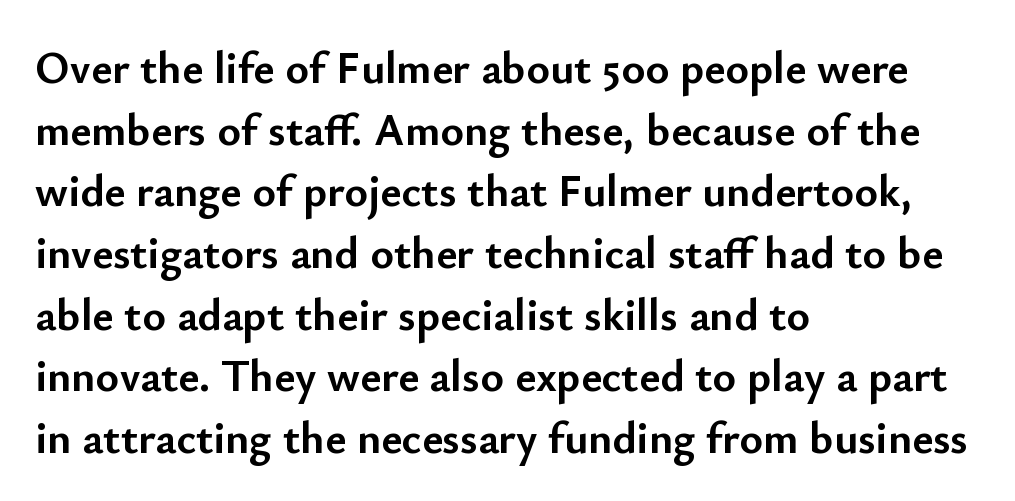
The typesetter chose a ragged-right arrangement here. Compared with an ordinary text face, these strokes are far heavier — a full bold. Spacing verdict: proportional, widths tailored to each character. Ordinary non-slanted type is in use. Compared with typical paragraphs, the rows here are spaced about the same.
